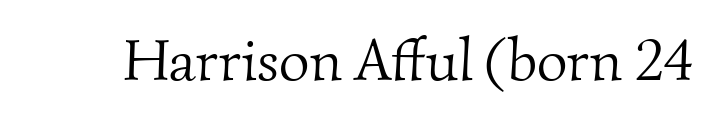
The foot of each line stays bare and open. Observe the ordinary spacing: letters are neighbours, not strangers. Varying glyph widths throughout — classic text-font behaviour. In terms of letterform style, serifs are clearly present. The letters look calm and open, with moderate or lighter stems.
